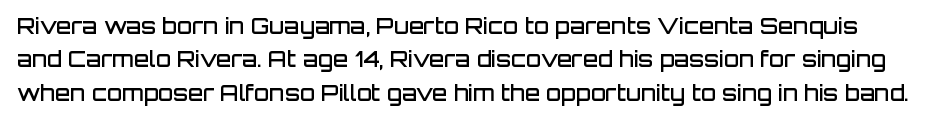
{"italic": "no", "bold": "semi", "underline": "no", "line_spacing": "normal", "line_spacing_ratio": 1.52, "letter_spacing": "normal", "letter_spacing_em": 0.0, "glyph_px": 22}
